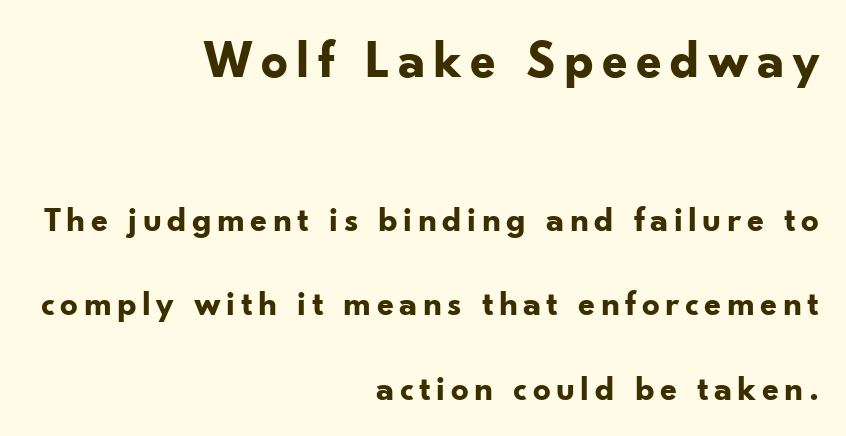
{"serif": "no", "italic": "no", "bold": "yes", "weight": "bold", "width": "normal", "stroke_contrast": "low", "x_height": "small", "monospaced": "no", "underline": "no", "align": "right", "line_spacing": "loose", "line_spacing_ratio": 2.42, "larger_block": "first", "size_ratio": 1.51, "glyph_px": 53}
